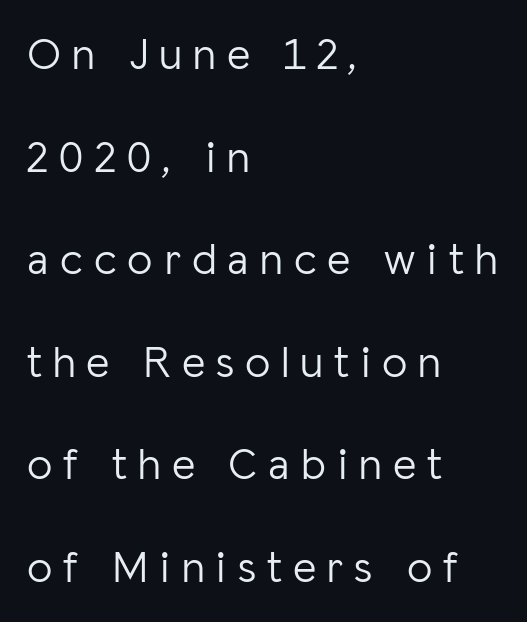
Q: Is the text bold? A: No.
Q: Is the text italic (slanted)? A: No, it is upright.
Q: Is the typeface a serif or a sans-serif typeface? A: Sans-serif.
Q: Is the text underlined? A: No.
Q: How is the paragraph aligned? A: Left-aligned.
Q: Is the spacing between letters normal or unusually wide? A: Unusually wide.
Q: Is the spacing between lines tight, normal or loose? A: Loose.
Q: Width (condensed, normal, or wide)? A: Normal.
Q: Stroke contrast? A: Low.
Q: x-height? A: Medium.
Q: Monospaced? A: No.
